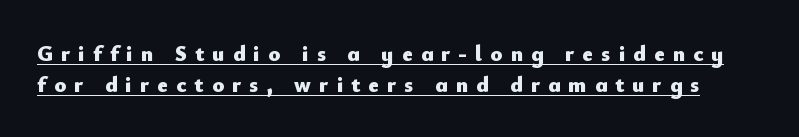
The lettering holds an erect, upright posture throughout. Weight check: bold — yes, fully. The vertical gap from one line to the next is medium. The letterforms stand isolated, each surrounded by extra space. The rendering uses the underline text-decoration.
